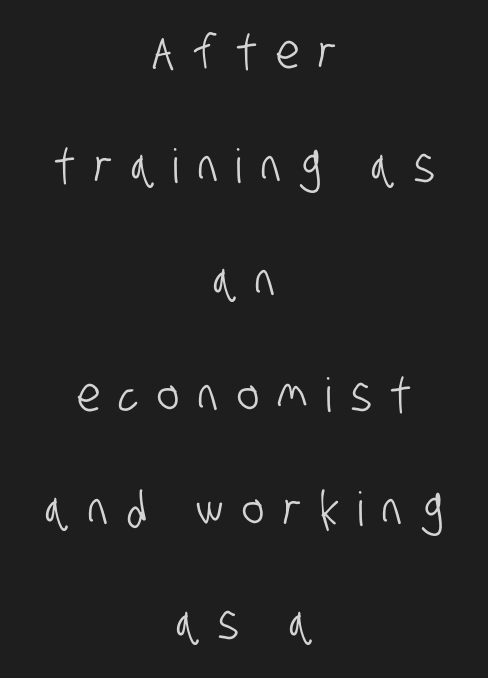
{"serif": "no", "width": "condensed", "stroke_contrast": "low", "x_height": "large", "monospaced": "no", "underline": "no", "align": "center", "line_spacing": "loose", "line_spacing_ratio": 2.43, "letter_spacing": "wide", "letter_spacing_em": 0.4, "glyph_px": 47}
